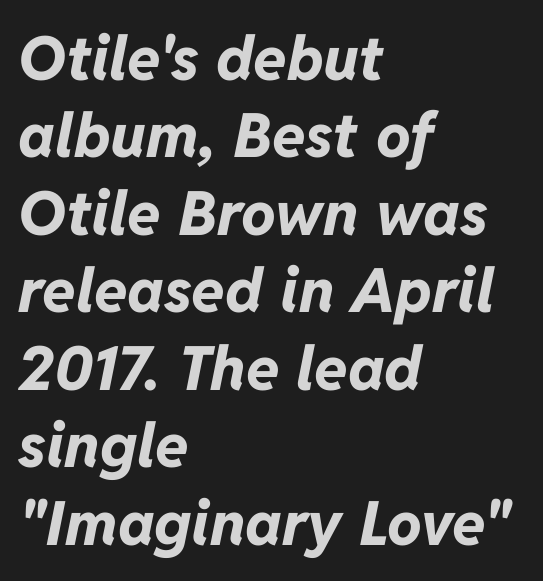
Q: Is the text bold? A: Yes.
Q: Is the text italic (slanted)? A: Yes, it leans right by about 11 degrees.
Q: Is the text underlined? A: No.
Q: How is the paragraph aligned? A: Left-aligned.
Q: Is the spacing between letters normal or unusually wide? A: Normal.
Q: Is the spacing between lines tight, normal or loose? A: Normal.
Q: Width (condensed, normal, or wide)? A: Normal.
Q: Stroke contrast? A: Low.
Q: x-height? A: Medium.
Q: Monospaced? A: No.
